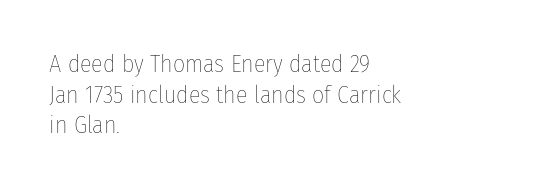
Q: Is the text bold? A: No.
Q: Is the text italic (slanted)? A: No, it is upright.
Q: Is the text underlined? A: No.
Q: How is the paragraph aligned? A: Left-aligned.
Q: Is the spacing between letters normal or unusually wide? A: Normal.
Q: Is the spacing between lines tight, normal or loose? A: Normal.
